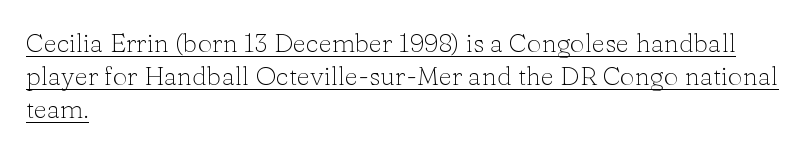
A light-to-regular cut is what we see here. Line spacing here is normal. Every row of glyphs begins at an identical x-position on the left. Unlike italic type, these characters show no tilt at all. Does extra space separate the letters? No, they use regular spacing. The glyphs are accompanied by a horizontal stroke just below them.
